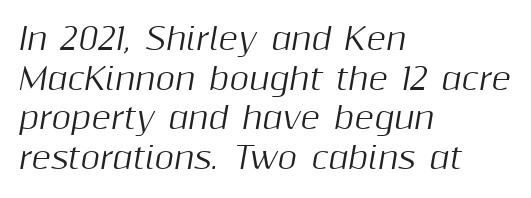
Rule under the text: the space is simply empty. The text carries the slant typical of an italic or oblique font. The leading is moderate, giving the passage an even texture. Visually the block forms a straight wall on the left and a jagged coastline on the right. Proportional: the letters do not fall into vertical columns. Default kerning and tracking; the words read as compact shapes.
